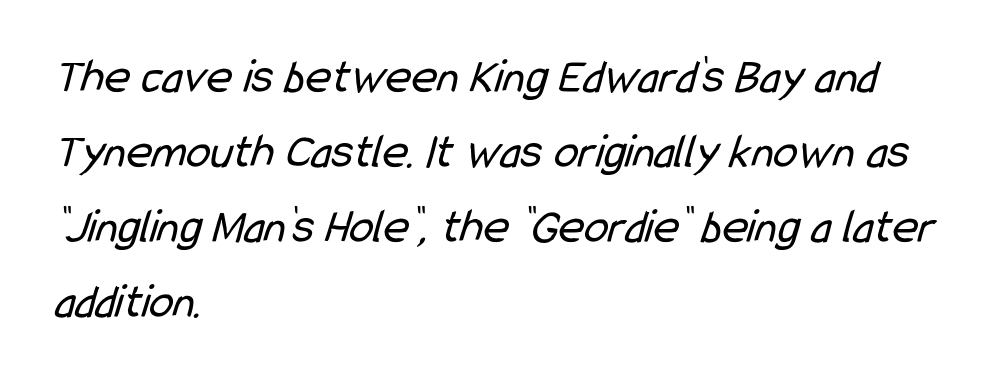
These lines keep a tight, regular rhythm from letter to letter. The lines in this sample share a left origin and differ only in where they stop. The letterforms sit at book weight or below. Normally led — the rows are evenly, conventionally spaced.
